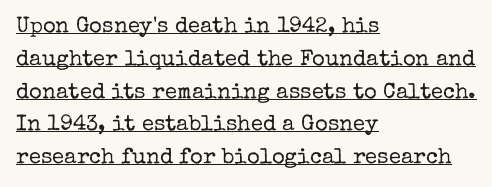
{"italic": "no", "bold": "no", "underline": "yes", "align": "left", "line_spacing": "normal", "line_spacing_ratio": 1.49, "letter_spacing": "normal", "letter_spacing_em": 0.0, "glyph_px": 22}
